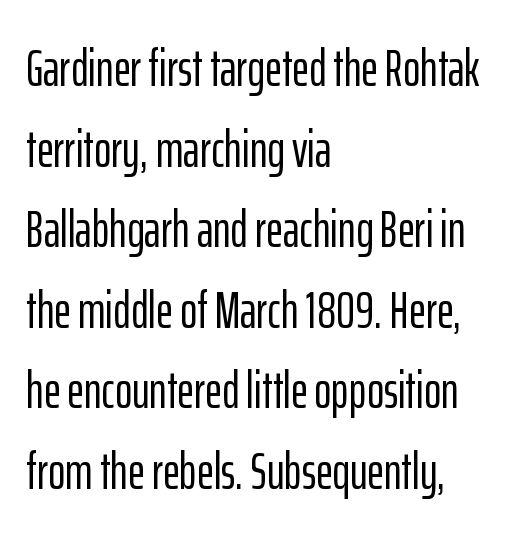
Q: Is the text italic (slanted)? A: No, it is upright.
Q: Is the typeface a serif or a sans-serif typeface? A: Sans-serif.
Q: Is the text underlined? A: No.
Q: How is the paragraph aligned? A: Left-aligned.
Q: Is the spacing between letters normal or unusually wide? A: Normal.
Q: Is the spacing between lines tight, normal or loose? A: Normal.
Q: Width (condensed, normal, or wide)? A: Condensed.
Q: Stroke contrast? A: Low.
Q: x-height? A: Medium.
Q: Monospaced? A: No.
